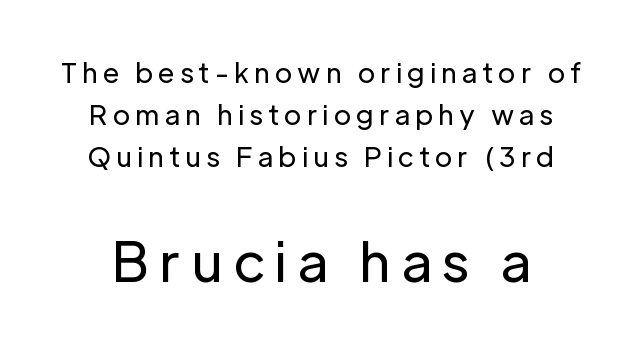
Posture: vertical. The rendering uses natural spacing where letterforms have individual widths. Size contrast runs from small at the top to large at the bottom. Beneath every word, the page is bare.
